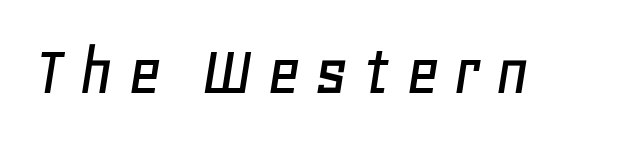
Q: Is the text italic (slanted)? A: Yes, it leans right by about 11 degrees.
Q: Is the text underlined? A: No.
Q: Width (condensed, normal, or wide)? A: Normal.
Q: Stroke contrast? A: Low.
Q: x-height? A: Large.
Q: Monospaced? A: No.
